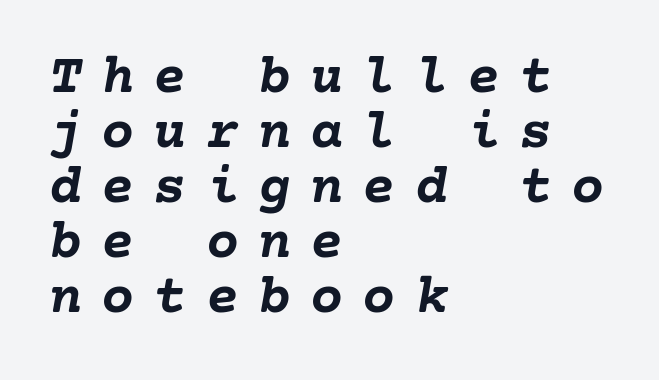
The image shows 55 px semibold type, italic (leaning right); set left-aligned, tight line spacing (1.0x), unusually wide letter spacing (+0.35 em), not underlined; low stroke contrast and a medium x-height.
